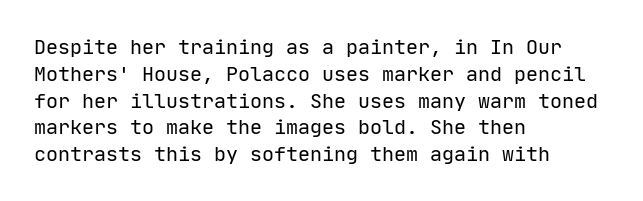
The image shows 20 px text type, upright; set left-aligned, normal line spacing (1.34x), normal letter spacing, not underlined.
